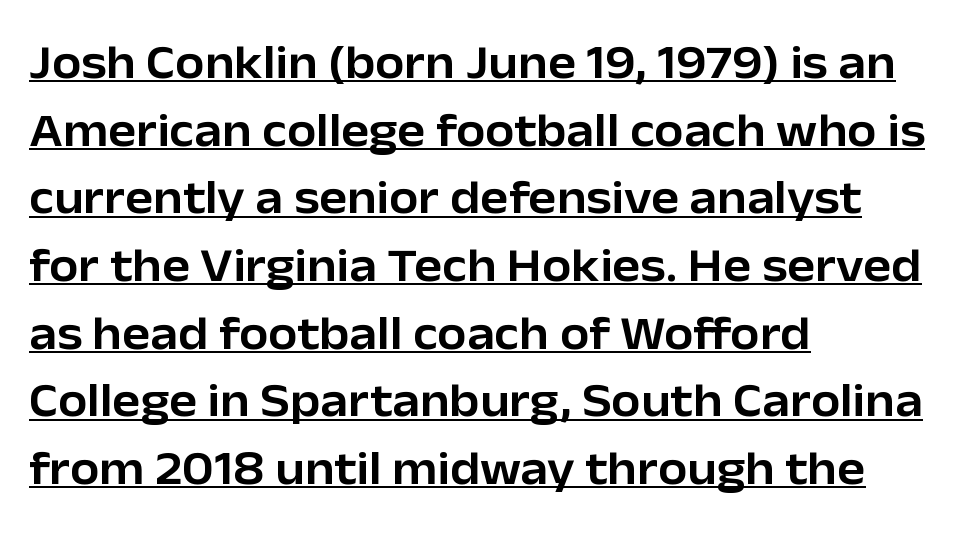
Q: Is the text italic (slanted)? A: No, it is upright.
Q: Is the typeface a serif or a sans-serif typeface? A: Sans-serif.
Q: Is the text underlined? A: Yes.
Q: How is the paragraph aligned? A: Left-aligned.
Q: Is the spacing between letters normal or unusually wide? A: Normal.
Q: Is the spacing between lines tight, normal or loose? A: Normal.
Q: Width (condensed, normal, or wide)? A: Normal.
Q: Stroke contrast? A: Low.
Q: x-height? A: Medium.
Q: Monospaced? A: No.
